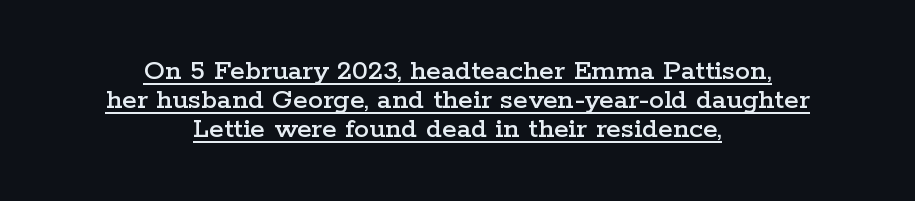
{"serif": "yes", "italic": "no", "width": "wide", "stroke_contrast": "low", "x_height": "medium", "monospaced": "no", "underline": "yes", "align": "center", "line_spacing": "tight", "line_spacing_ratio": 0.96, "letter_spacing": "normal", "letter_spacing_em": 0.0, "glyph_px": 30}
